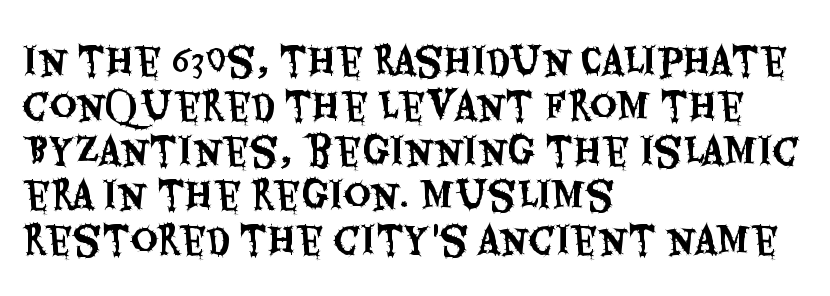
Q: Is the text italic (slanted)? A: No, it is upright.
Q: Is the typeface a serif or a sans-serif typeface? A: Sans-serif.
Q: Is the text underlined? A: No.
Q: How is the paragraph aligned? A: Left-aligned.
Q: Is the spacing between letters normal or unusually wide? A: Normal.
Q: Width (condensed, normal, or wide)? A: Condensed.
Q: Stroke contrast? A: Medium.
Q: x-height? A: Large.
Q: Monospaced? A: No.
